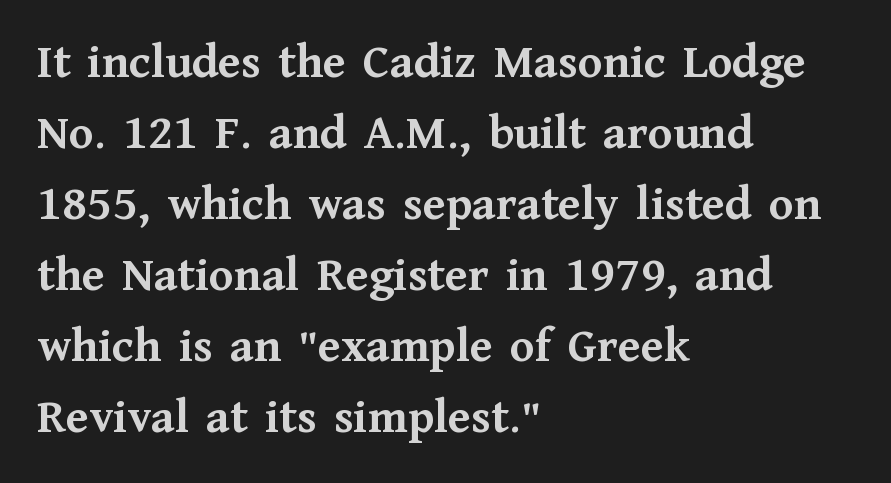
Q: Is the text bold? A: Yes.
Q: Is the text italic (slanted)? A: No, it is upright.
Q: Is the typeface a serif or a sans-serif typeface? A: Serif.
Q: Is the text underlined? A: No.
Q: How is the paragraph aligned? A: Left-aligned.
Q: Is the spacing between letters normal or unusually wide? A: Normal.
Q: Is the spacing between lines tight, normal or loose? A: Normal.
Q: Width (condensed, normal, or wide)? A: Normal.
Q: Stroke contrast? A: Medium.
Q: x-height? A: Medium.
Q: Monospaced? A: No.
